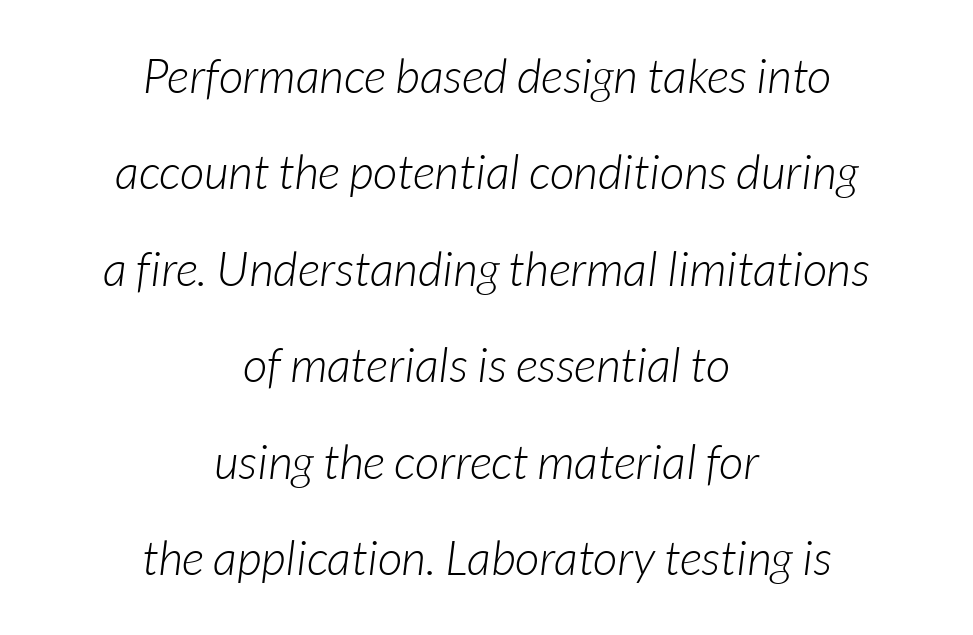
{"serif": "no", "bold": "no", "weight": "light", "width": "normal", "stroke_contrast": "low", "x_height": "medium", "monospaced": "no", "underline": "no", "align": "center", "line_spacing": "loose", "line_spacing_ratio": 2.01, "letter_spacing": "normal", "letter_spacing_em": 0.0, "glyph_px": 48}
